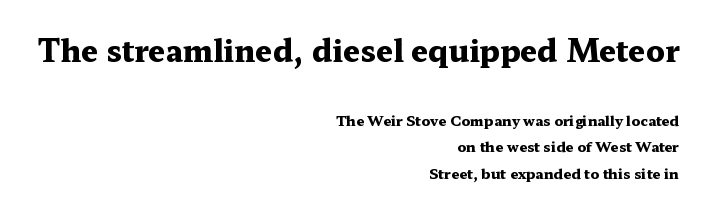
{"serif": "yes", "italic": "no", "bold": "yes", "weight": "heavy", "width": "wide", "stroke_contrast": "medium", "x_height": "medium", "monospaced": "no", "underline": "no", "align": "right", "line_spacing": "loose", "line_spacing_ratio": 1.92, "letter_spacing": "normal", "letter_spacing_em": 0.0, "larger_block": "first", "size_ratio": 2.14, "glyph_px": 30}
